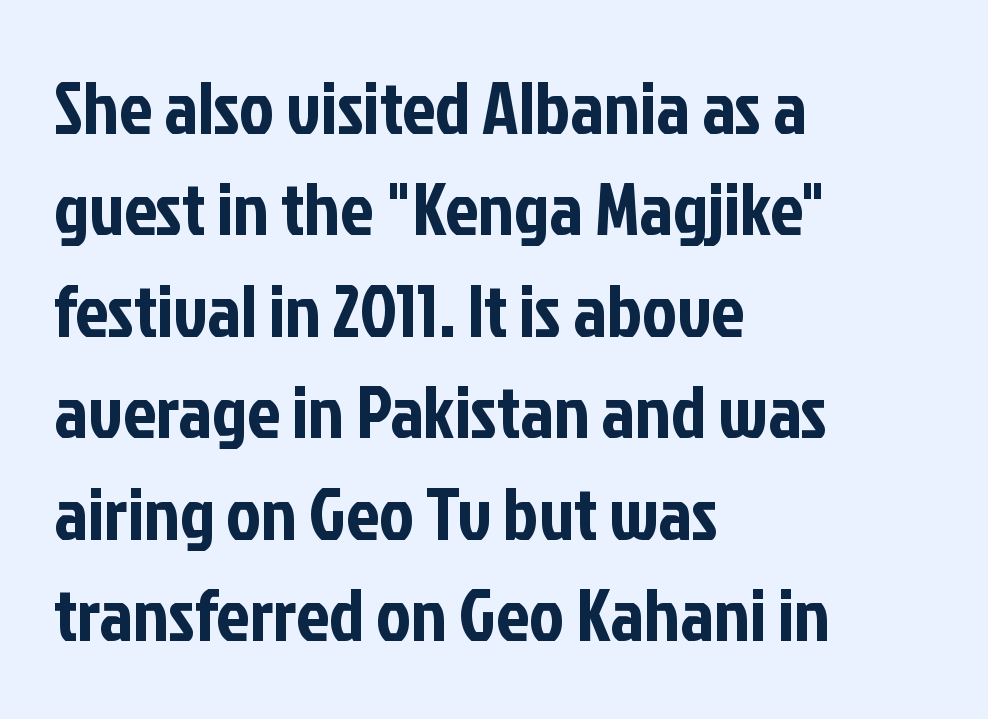
Q: Is the text italic (slanted)? A: No, it is upright.
Q: Is the typeface a serif or a sans-serif typeface? A: Sans-serif.
Q: Is the text underlined? A: No.
Q: How is the paragraph aligned? A: Left-aligned.
Q: Is the spacing between letters normal or unusually wide? A: Normal.
Q: Is the spacing between lines tight, normal or loose? A: Normal.
Q: Width (condensed, normal, or wide)? A: Condensed.
Q: Stroke contrast? A: Low.
Q: x-height? A: Medium.
Q: Monospaced? A: No.
